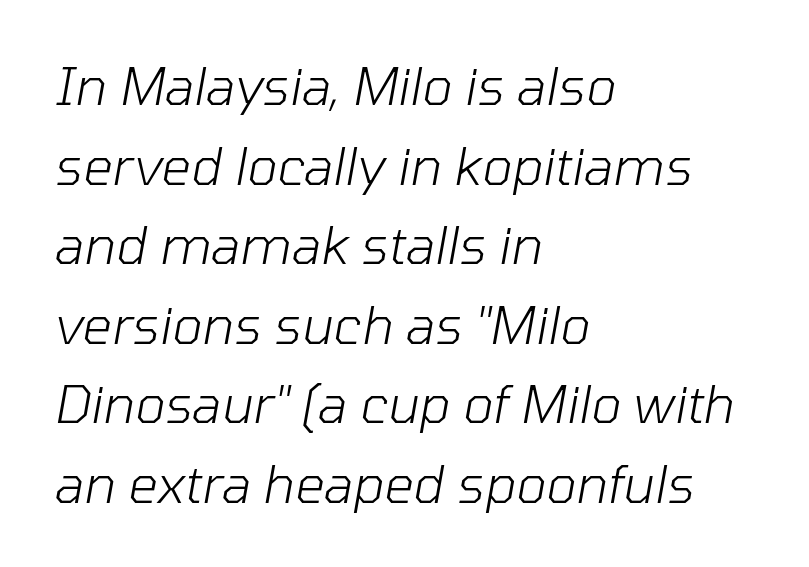
Q: Is the text bold? A: No.
Q: Is the text italic (slanted)? A: Yes, it leans right by about 10 degrees.
Q: Is the text underlined? A: No.
Q: How is the paragraph aligned? A: Left-aligned.
Q: Is the spacing between letters normal or unusually wide? A: Normal.
Q: Is the spacing between lines tight, normal or loose? A: Normal.
Q: Width (condensed, normal, or wide)? A: Normal.
Q: Stroke contrast? A: Low.
Q: x-height? A: Medium.
Q: Monospaced? A: No.
